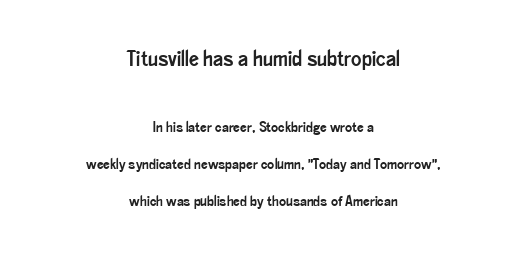
Q: Is the text italic (slanted)? A: No, it is upright.
Q: Is the text underlined? A: No.
Q: How is the paragraph aligned? A: Centered.
Q: Is the spacing between letters normal or unusually wide? A: Normal.
Q: Is the spacing between lines tight, normal or loose? A: Loose.
Q: Which block of text is set in a larger size, the first (top) or the second (bottom)? A: The first (top) one.
